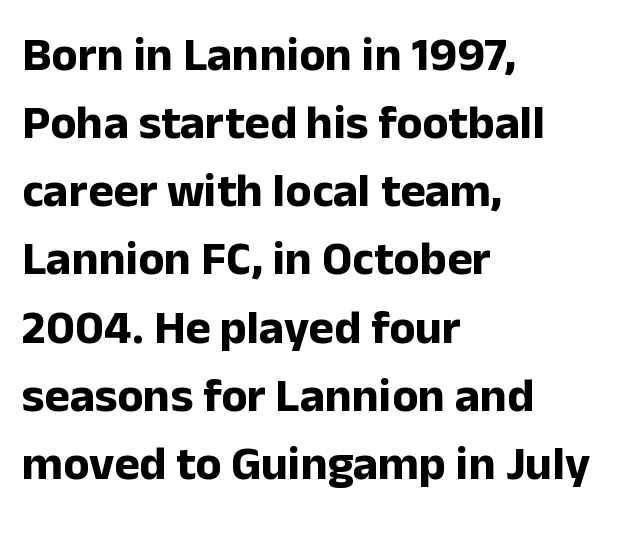
{"serif": "no", "italic": "no", "bold": "yes", "weight": "bold", "width": "normal", "stroke_contrast": "low", "x_height": "medium", "monospaced": "no", "underline": "no", "align": "left", "line_spacing": "normal", "line_spacing_ratio": 1.42, "letter_spacing": "normal", "letter_spacing_em": 0.0, "glyph_px": 48}
